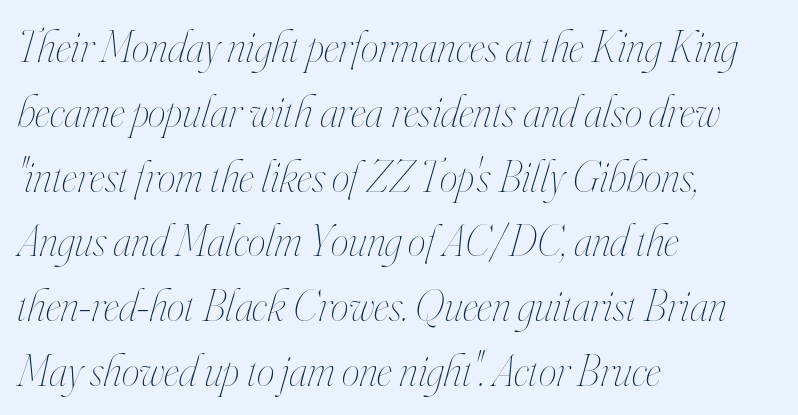
{"italic": "yes", "lean": "right", "slant_degrees": 16, "bold": "no", "weight": "thin", "width": "condensed", "stroke_contrast": "high", "x_height": "small", "monospaced": "no", "underline": "no", "align": "left", "line_spacing": "normal", "line_spacing_ratio": 1.44, "letter_spacing": "normal", "letter_spacing_em": 0.0, "glyph_px": 45}
